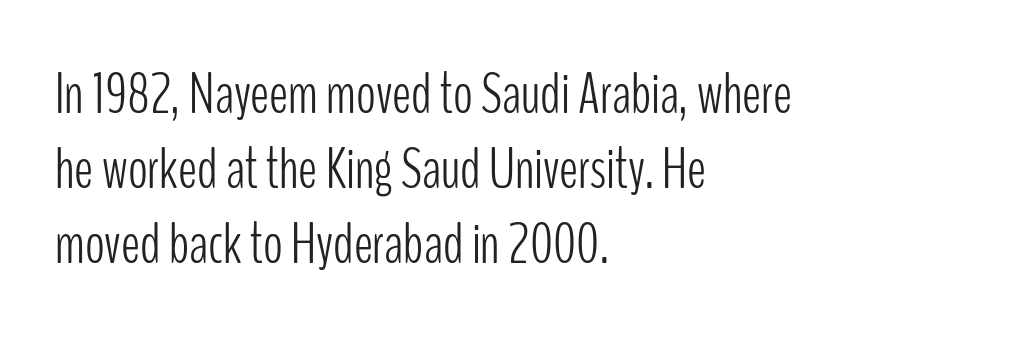
{"serif": "no", "italic": "no", "bold": "no", "weight": "light", "width": "condensed", "stroke_contrast": "low", "x_height": "medium", "monospaced": "no", "underline": "no", "align": "left", "line_spacing": "normal", "line_spacing_ratio": 1.29, "letter_spacing": "normal", "letter_spacing_em": 0.0, "glyph_px": 58}
